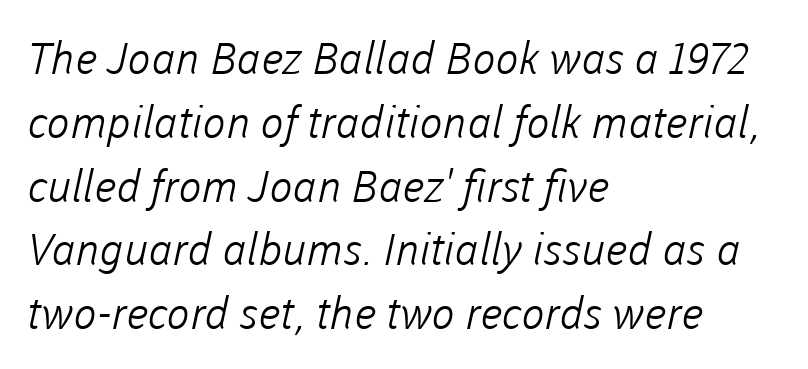
The rendering keeps characters at their native spacing. The rendering shows plain stroke endings on the letterforms — a sans-serif design. The line-height multiplier appears to be the usual default. The area under the type is left untouched. The passage shown is typed in a proportional face where columns would drift.
